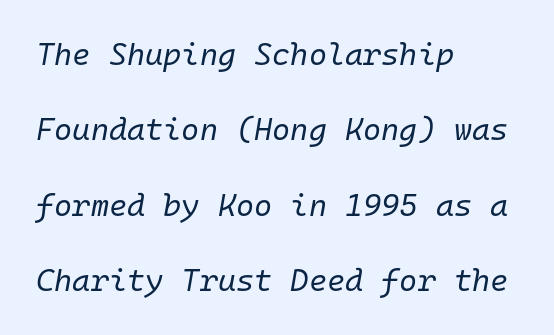
{"italic": "yes", "lean": "right", "slant_degrees": 10, "bold": "no", "weight": "regular", "width": "normal", "stroke_contrast": "low", "x_height": "medium", "monospaced": "yes", "underline": "no", "align": "left", "line_spacing": "loose", "line_spacing_ratio": 2.43, "letter_spacing": "normal", "letter_spacing_em": 0.0, "glyph_px": 31}
